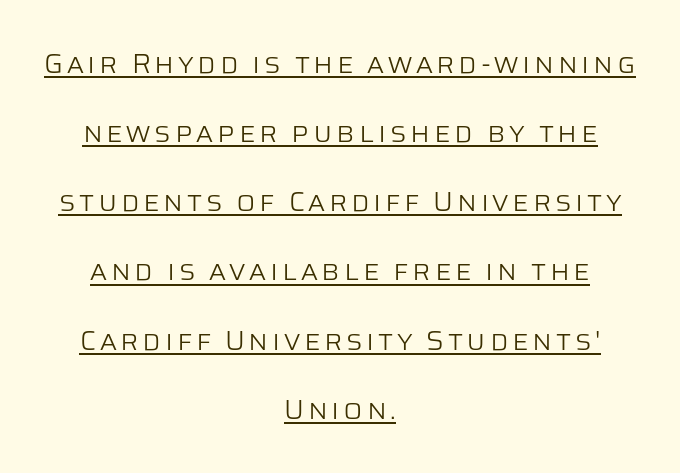
Ordinary non-slanted type is in use. Think of a printed novel: that variable character pitch is what you see here. Underline: present. The typeface has the unassuming heft of standard copy or less. A student would call this center alignment; a typographer would say set centered. Horizontal bands of white between lines are thick stripes.
